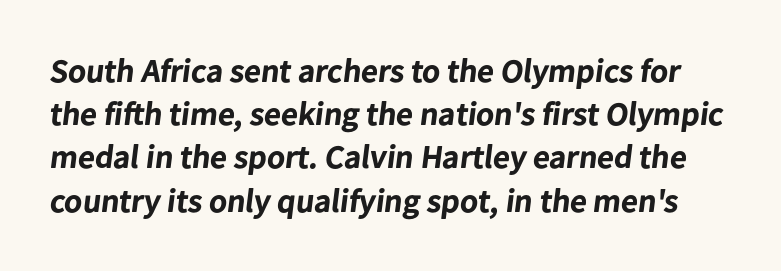
The image shows 33 px bold sans-serif type; set normal line spacing (1.31x), normal letter spacing, not underlined; low stroke contrast and a medium x-height.
